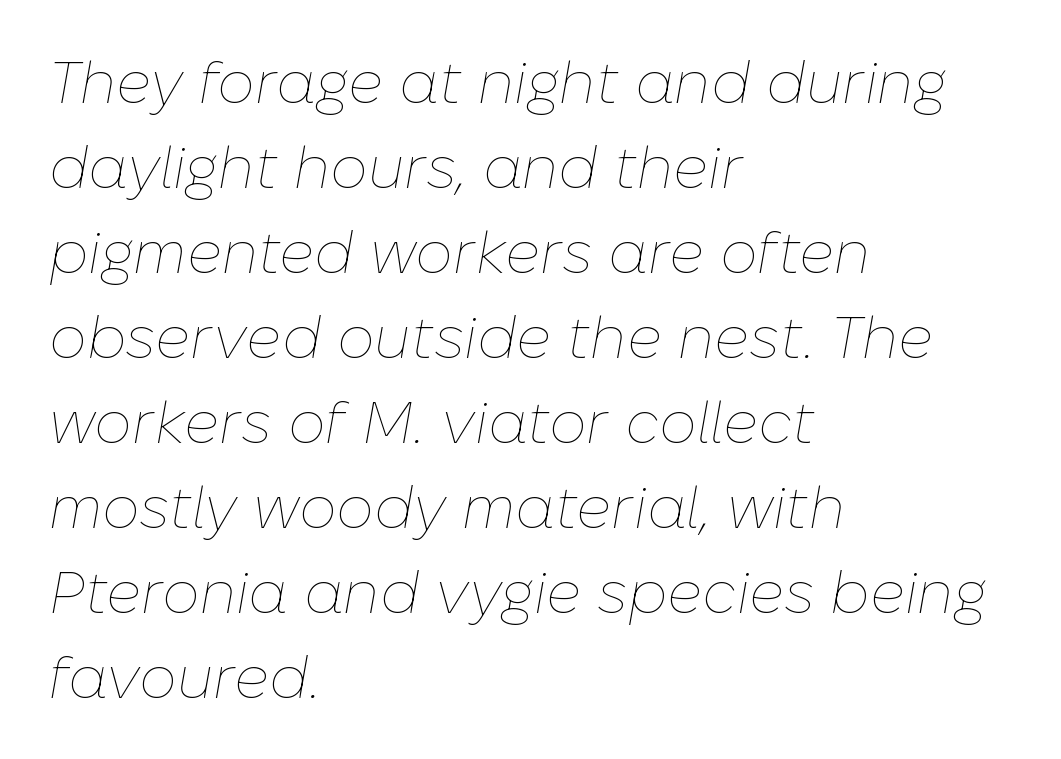
Teacher's note: observe the even left margin — that is flush-left alignment. Normally led — the rows are evenly, conventionally spaced. Each stroke keeps to a modest, everyday thickness or less. Character widths vary here, with narrow letters taking less room than wide ones.
